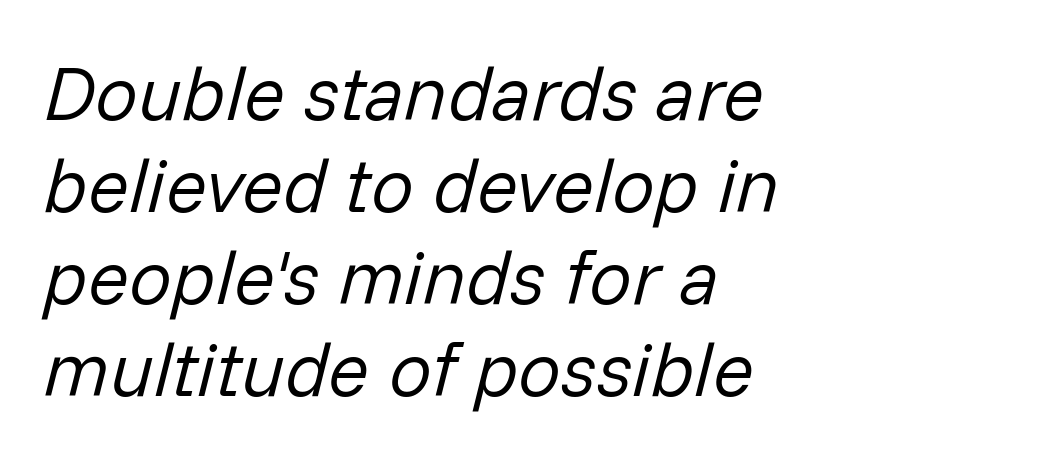
{"italic": "yes", "lean": "right", "slant_degrees": 14, "bold": "no", "weight": "regular", "width": "normal", "stroke_contrast": "low", "x_height": "medium", "monospaced": "no", "underline": "no", "align": "left", "line_spacing_ratio": 1.21, "letter_spacing": "normal", "letter_spacing_em": 0.0, "glyph_px": 76}
